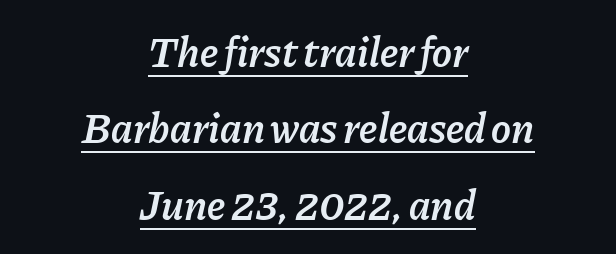
{"italic": "yes", "lean": "right", "slant_degrees": 11, "bold": "semi", "weight": "semibold", "width": "normal", "stroke_contrast": "low", "x_height": "medium", "monospaced": "no", "underline": "yes", "align": "center", "line_spacing_ratio": 1.82, "letter_spacing": "normal", "letter_spacing_em": 0.0, "glyph_px": 42}
